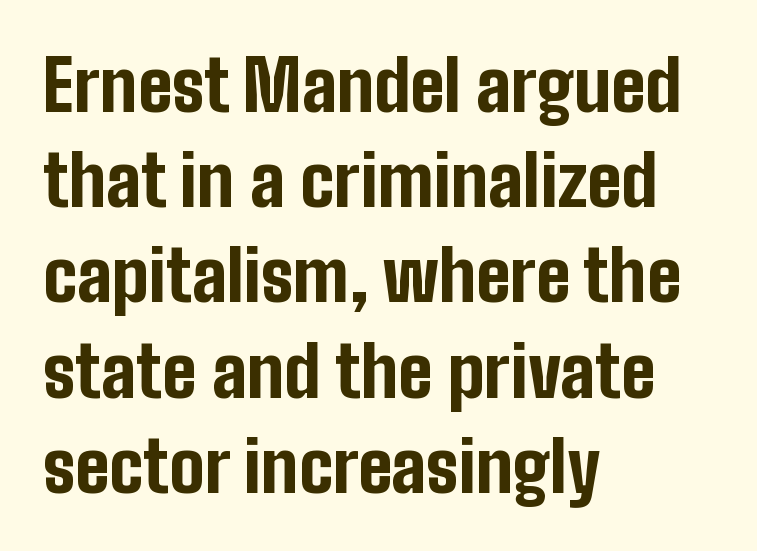
{"serif": "no", "italic": "no", "bold": "yes", "weight": "bold", "width": "condensed", "stroke_contrast": "low", "x_height": "medium", "monospaced": "no", "underline": "no", "align": "left", "line_spacing": "normal", "line_spacing_ratio": 1.36, "letter_spacing": "normal", "letter_spacing_em": 0.0, "glyph_px": 70}
